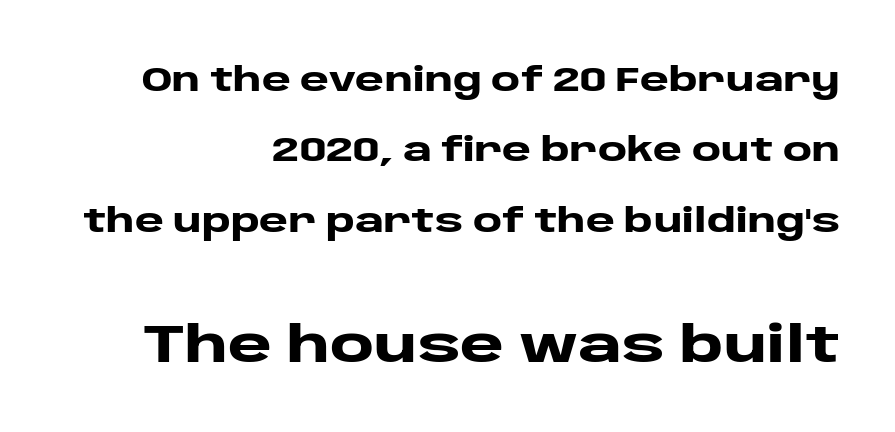
{"serif": "no", "italic": "no", "bold": "yes", "weight": "heavy", "width": "wide", "stroke_contrast": "low", "x_height": "large", "monospaced": "no", "underline": "no", "align": "right", "line_spacing": "loose", "line_spacing_ratio": 2.01, "letter_spacing": "normal", "letter_spacing_em": 0.0, "larger_block": "second", "size_ratio": 1.51, "glyph_px": 53}
